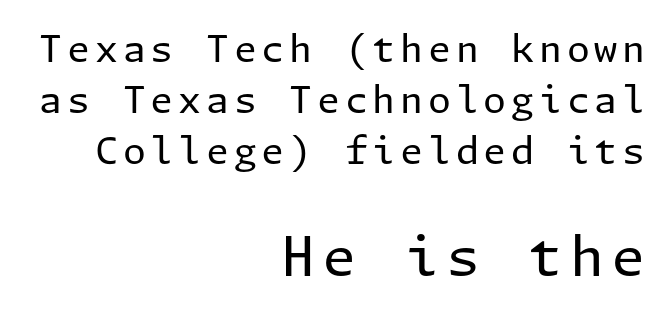
Any mark beneath the type? The region is blank. It's the straight-up-and-down kind of type. Notice how descenders clear the ascenders below comfortably — that's standard leading. Weight: not bold — regular or lighter. Alignment: flush right.
